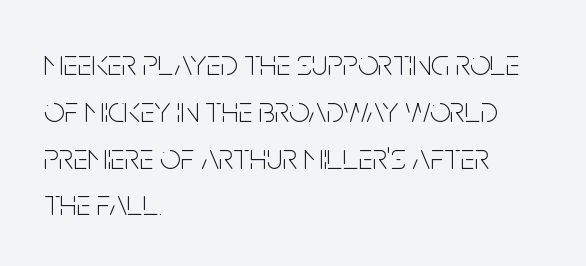
The typography opts for an upright posture over an oblique one. Interline gaps are of average width in this sample. Horizontally, the lines are justified to the leading edge only. Is this a fixed-width face? No — the glyphs have proportional, varying widths.
